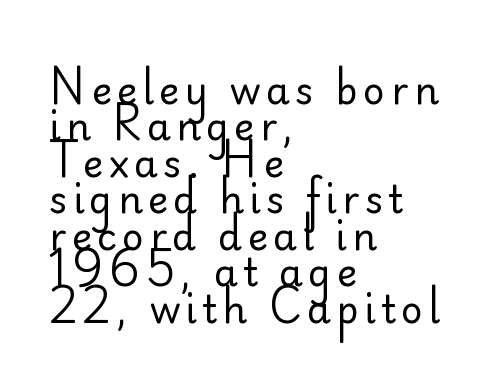
Nope, not italic — everything's standing straight. Regarding leading, the lines here are crowded together. Think of a printed novel: that variable character pitch is what you see here. Weight class: somewhere from thin through regular. All the whitespace from short lines collects on the right. The letters carry no serifs — their stems end cleanly without finishing strokes.
